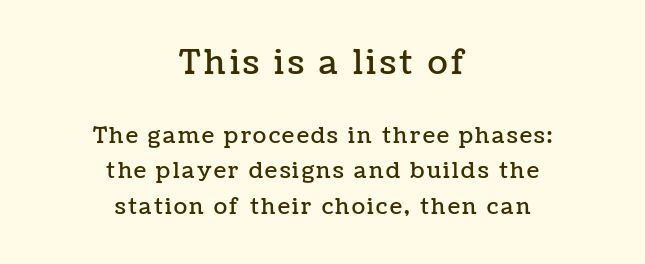
The image shows 33 px text type, upright; set centered, normal line spacing (1.62x), not underlined; the first (top) block is 1.5x larger; low stroke contrast and a medium x-height.
